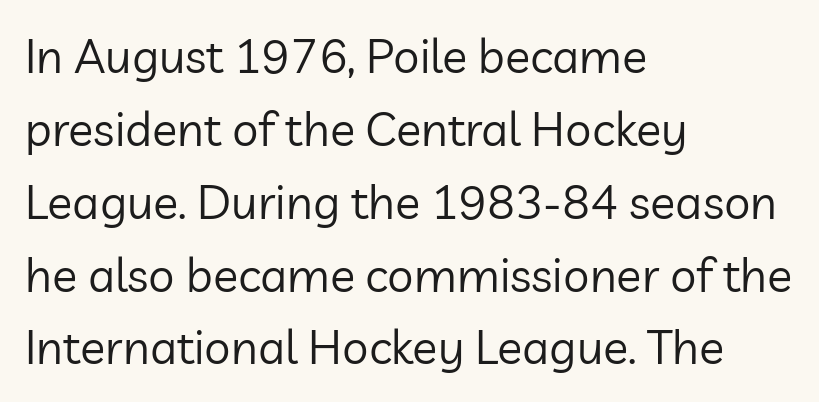
{"serif": "no", "italic": "no", "bold": "no", "weight": "regular", "width": "normal", "stroke_contrast": "low", "x_height": "medium", "monospaced": "no", "underline": "no", "align": "left", "line_spacing": "normal", "line_spacing_ratio": 1.55, "letter_spacing": "normal", "letter_spacing_em": 0.0, "glyph_px": 47}
